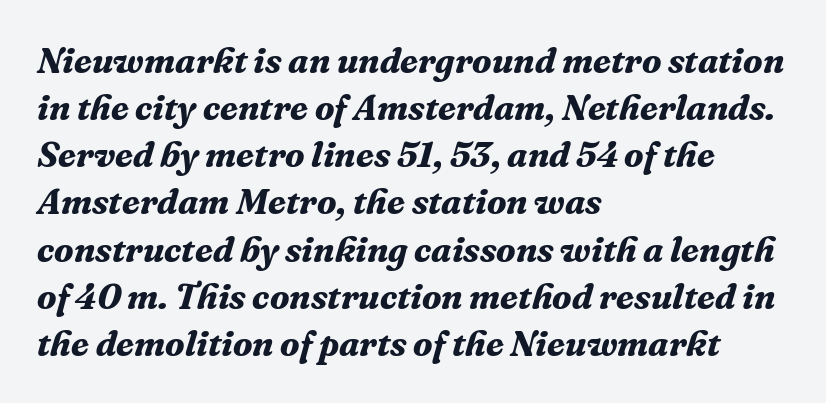
Q: Is the text bold? A: Yes.
Q: Is the text italic (slanted)? A: Yes, it leans right by about 16 degrees.
Q: Is the typeface a serif or a sans-serif typeface? A: Serif.
Q: Is the text underlined? A: No.
Q: How is the paragraph aligned? A: Left-aligned.
Q: Is the spacing between letters normal or unusually wide? A: Normal.
Q: Is the spacing between lines tight, normal or loose? A: Normal.
Q: Width (condensed, normal, or wide)? A: Normal.
Q: Stroke contrast? A: Medium.
Q: x-height? A: Medium.
Q: Monospaced? A: No.
